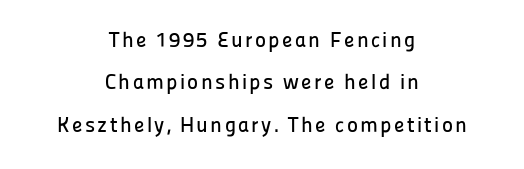
Q: Is the text italic (slanted)? A: No, it is upright.
Q: Is the text underlined? A: No.
Q: How is the paragraph aligned? A: Centered.
Q: Is the spacing between lines tight, normal or loose? A: Loose.
